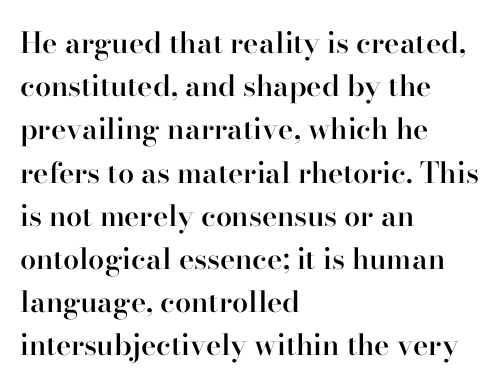
{"serif": "yes", "italic": "no", "bold": "semi", "weight": "semibold", "width": "normal", "stroke_contrast": "high", "x_height": "small", "monospaced": "no", "underline": "no", "align": "left", "line_spacing": "normal", "line_spacing_ratio": 1.49, "letter_spacing": "normal", "letter_spacing_em": 0.0, "glyph_px": 29}
